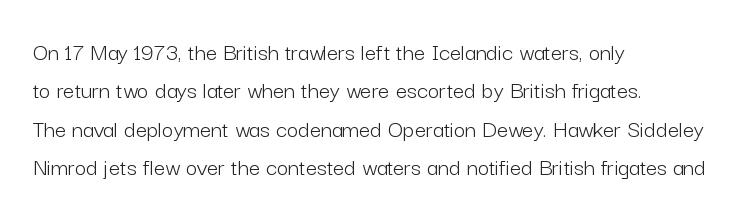
Q: Is the text bold? A: No.
Q: Is the text italic (slanted)? A: No, it is upright.
Q: Is the text underlined? A: No.
Q: How is the paragraph aligned? A: Left-aligned.
Q: Is the spacing between letters normal or unusually wide? A: Normal.
Q: Is the spacing between lines tight, normal or loose? A: Normal.
